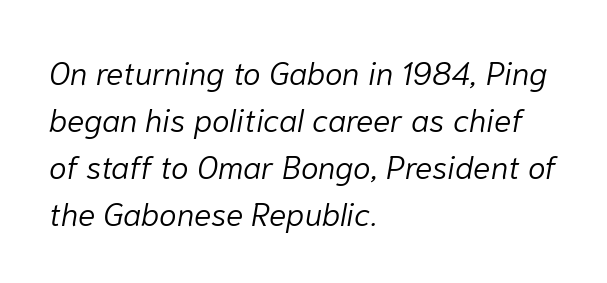
Glance below the letters and you will spot only blank space. You could call the tracking neutral — neither tight nor loose. Rendered with sloped, italic letterforms. The leading is moderate, giving the passage an even texture. These glyphs show unthickened strokes, regular width or finer. The text block is weighted toward the left margin, trailing off unevenly rightward.
